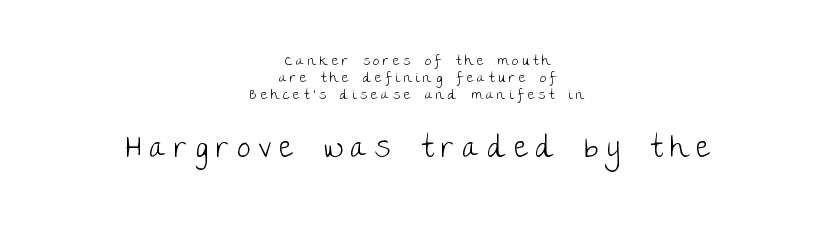
{"serif": "no", "italic": "no", "bold": "no", "weight": "light", "width": "normal", "stroke_contrast": "low", "x_height": "large", "monospaced": "no", "underline": "no", "align": "center", "line_spacing_ratio": 1.2, "letter_spacing": "wide", "letter_spacing_em": 0.27, "larger_block": "second", "size_ratio": 2.14, "glyph_px": 30}
